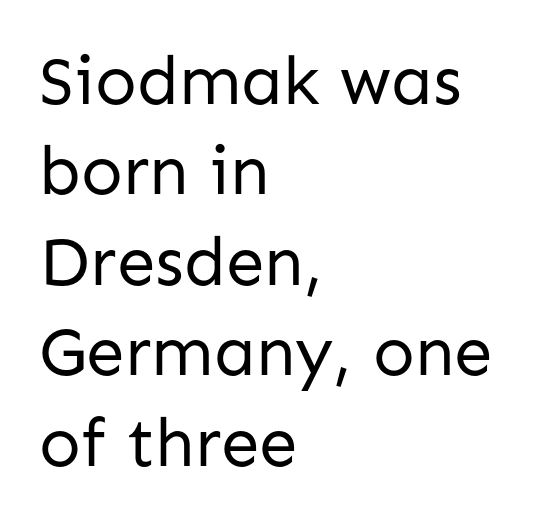
Q: Is the text bold? A: No.
Q: Is the text italic (slanted)? A: No, it is upright.
Q: Is the typeface a serif or a sans-serif typeface? A: Sans-serif.
Q: Is the text underlined? A: No.
Q: How is the paragraph aligned? A: Left-aligned.
Q: Is the spacing between letters normal or unusually wide? A: Normal.
Q: Is the spacing between lines tight, normal or loose? A: Normal.
Q: Width (condensed, normal, or wide)? A: Normal.
Q: Stroke contrast? A: Low.
Q: x-height? A: Medium.
Q: Monospaced? A: No.
